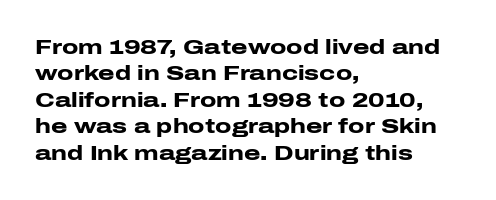
What weight is shown? A full bold with thick strokes. The lettering holds an erect, upright posture throughout. Plain, unruled lines of type. The rendering keeps characters at their native spacing. Leading: standard.
